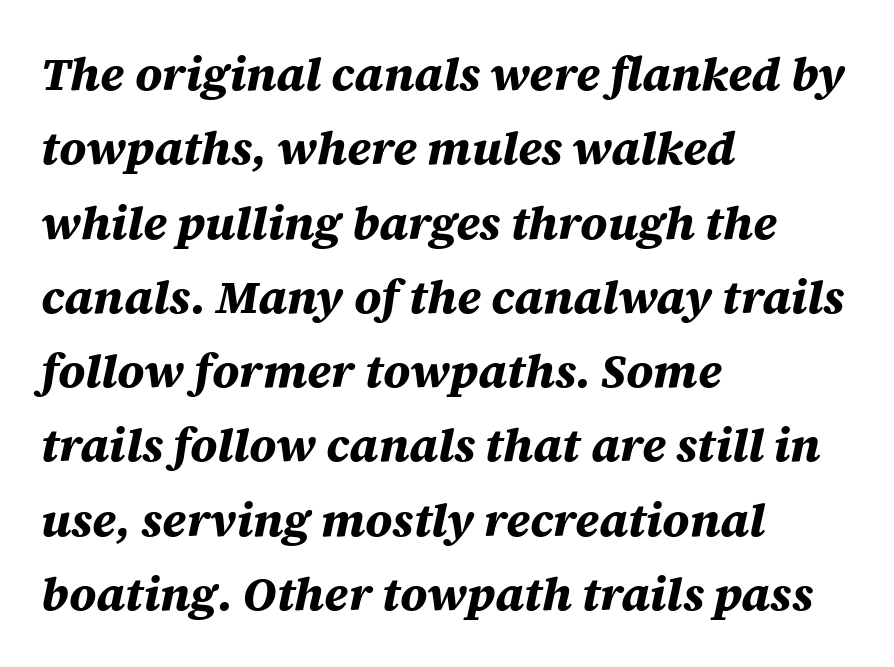
The image shows 47 px bold type, italic (leaning right); set left-aligned, normal line spacing (1.58x), normal letter spacing, not underlined; medium stroke contrast and a large x-height.
